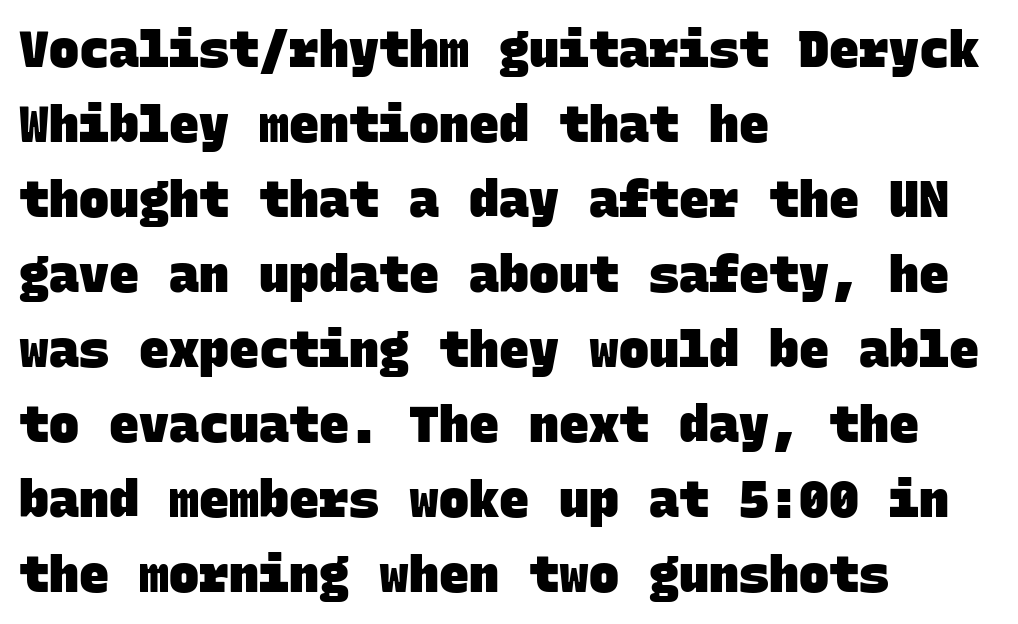
Q: Is the text bold? A: Yes.
Q: Is the typeface a serif or a sans-serif typeface? A: Sans-serif.
Q: Is the text underlined? A: No.
Q: How is the paragraph aligned? A: Left-aligned.
Q: Is the spacing between letters normal or unusually wide? A: Normal.
Q: Is the spacing between lines tight, normal or loose? A: Normal.
Q: Width (condensed, normal, or wide)? A: Normal.
Q: Stroke contrast? A: Low.
Q: x-height? A: Large.
Q: Monospaced? A: Yes.
